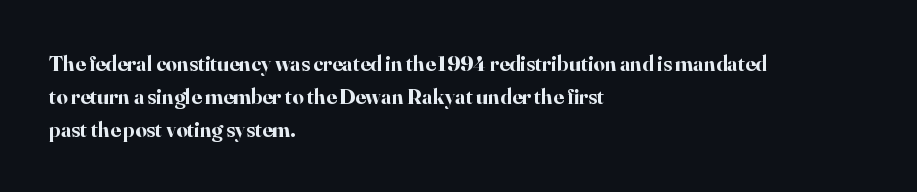
{"italic": "no", "bold": "yes", "underline": "no", "align": "left", "line_spacing": "normal", "line_spacing_ratio": 1.49, "letter_spacing": "normal", "letter_spacing_em": 0.0, "glyph_px": 22}
